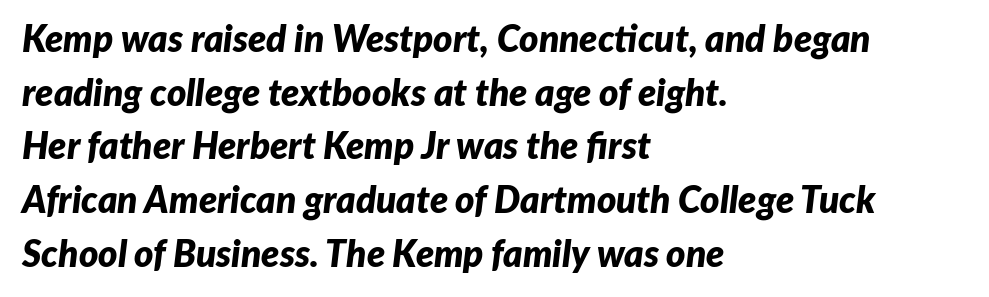
Q: Is the text bold? A: Yes.
Q: Is the text italic (slanted)? A: Yes, it leans right by about 7 degrees.
Q: Is the text underlined? A: No.
Q: How is the paragraph aligned? A: Left-aligned.
Q: Is the spacing between letters normal or unusually wide? A: Normal.
Q: Is the spacing between lines tight, normal or loose? A: Normal.
Q: Width (condensed, normal, or wide)? A: Normal.
Q: Stroke contrast? A: Low.
Q: x-height? A: Medium.
Q: Monospaced? A: No.
